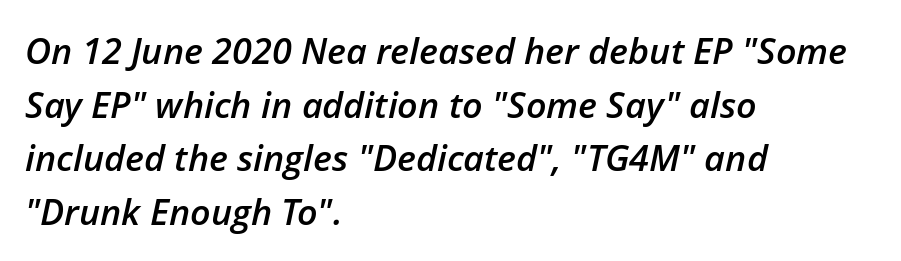
Typesetter's note: demi weight, one step under bold. The foot of each line stays bare and open. Does the lettering tilt? It does — this is italic. Nothing unusual about the tracking: characters are spaced as the font intends. Compared with a centered layout, this one pins lines to the left instead. Does the leading feel generous? No, just average.
